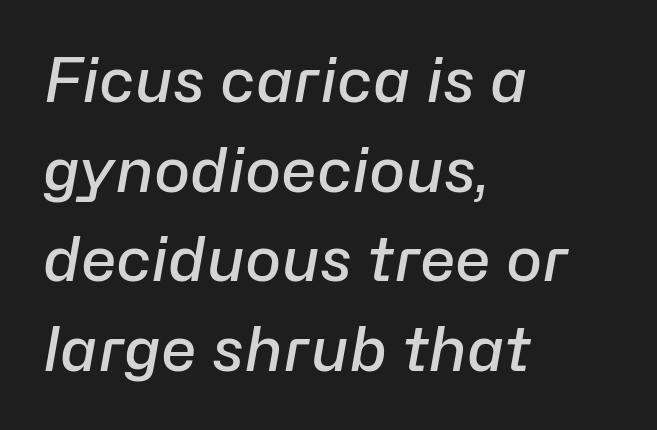
The setting favours the left margin, as ordinary paragraphs usually do. Stroke thickness is moderately raised; the sample reads as semibold. The glyphs look as if they've been sheared to an angle. You could not count columns in this text — the font is proportionally spaced. Nothing unusual about the tracking: characters are spaced as the font intends.
